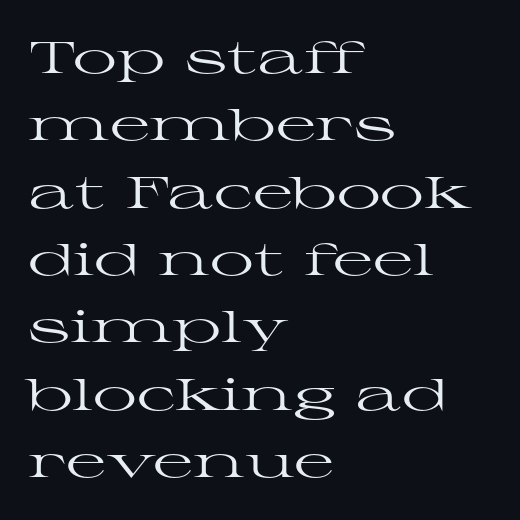
{"serif": "yes", "italic": "no", "bold": "no", "weight": "regular", "width": "wide", "stroke_contrast": "high", "x_height": "medium", "monospaced": "no", "underline": "no", "align": "left", "line_spacing": "normal", "line_spacing_ratio": 1.53, "letter_spacing": "normal", "letter_spacing_em": 0.0, "glyph_px": 44}
